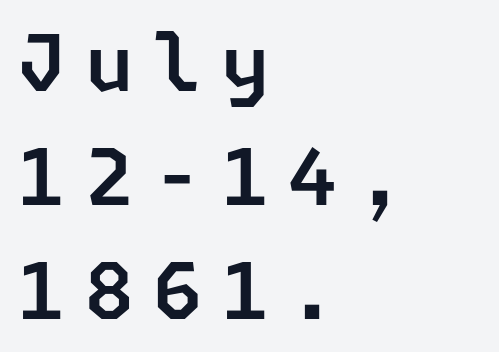
{"serif": "no", "width": "normal", "stroke_contrast": "low", "x_height": "medium", "underline": "no", "align": "left", "line_spacing": "normal", "line_spacing_ratio": 1.46, "letter_spacing": "wide", "letter_spacing_em": 0.25, "glyph_px": 78}
